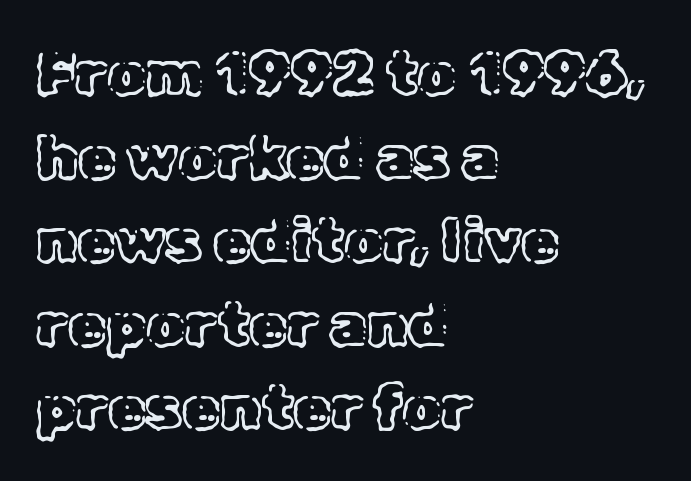
The image shows 61 px text type, upright; set left-aligned, normal line spacing (1.37x), normal letter spacing, not underlined; a medium x-height.
